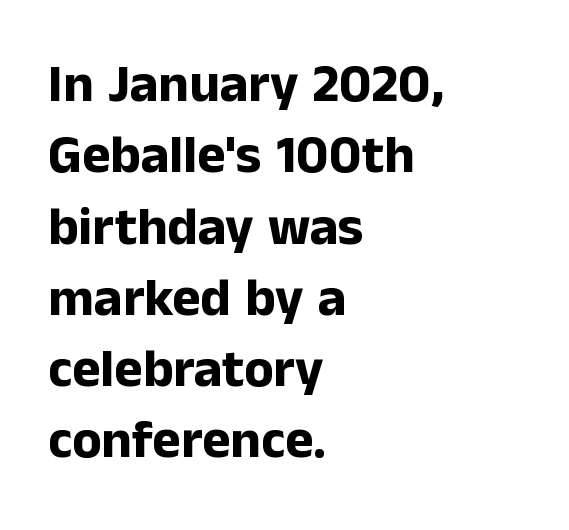
The image shows 54 px bold sans-serif type, upright; set left-aligned, normal line spacing (1.32x), normal letter spacing, not underlined; low stroke contrast and a medium x-height.
